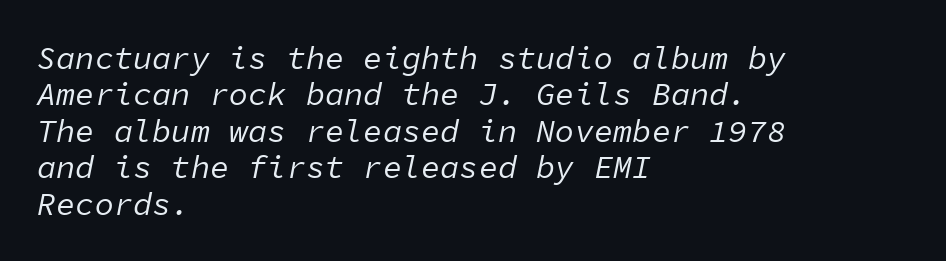
Is the type slanted? Yes — the strokes lean at a clear angle. A student would call this left alignment; a typographer would say flush left, rag right. The type is set solid horizontally, with unmodified tracking. Check the space under the baseline: it is left empty.
